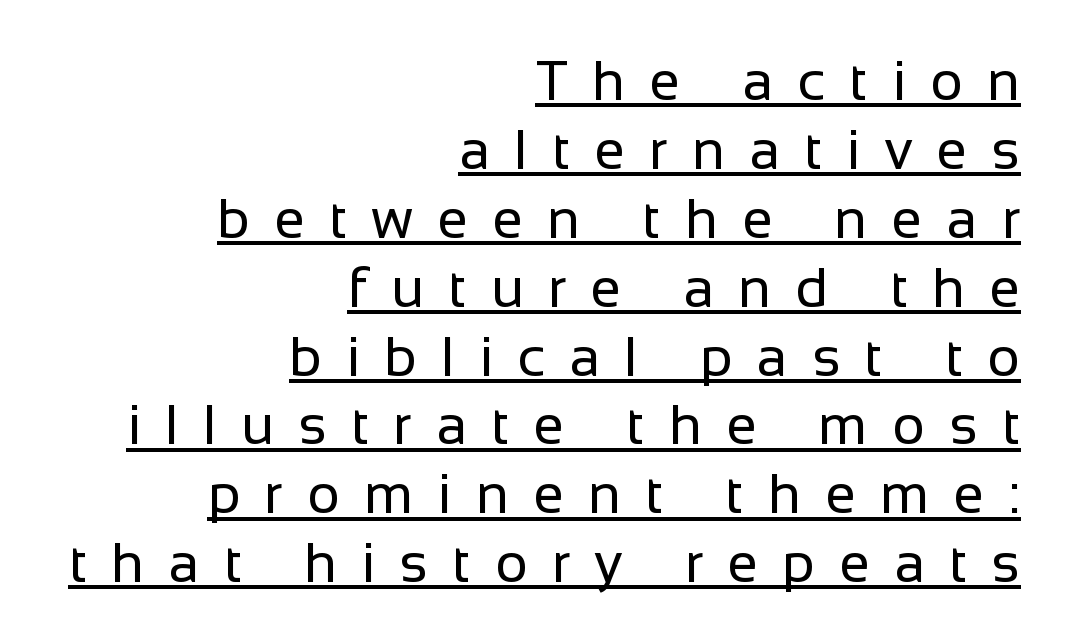
The image shows 56 px regular-weight sans-serif type, upright; set right-aligned, line spacing 1.23x, unusually wide letter spacing (+0.43 em), underlined; low stroke contrast and a medium x-height.
